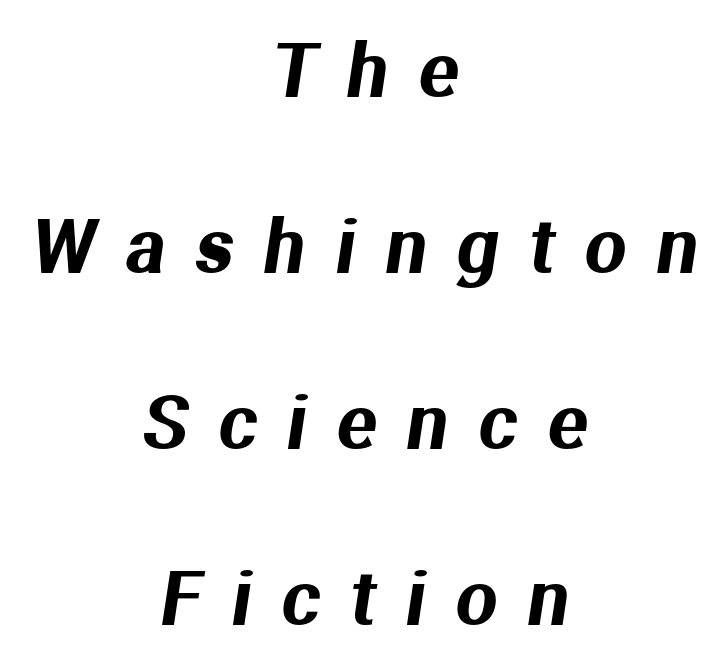
{"serif": "no", "width": "normal", "stroke_contrast": "medium", "x_height": "medium", "monospaced": "no", "underline": "no", "align": "center", "line_spacing": "loose", "line_spacing_ratio": 2.41, "letter_spacing": "wide", "letter_spacing_em": 0.42, "glyph_px": 73}
